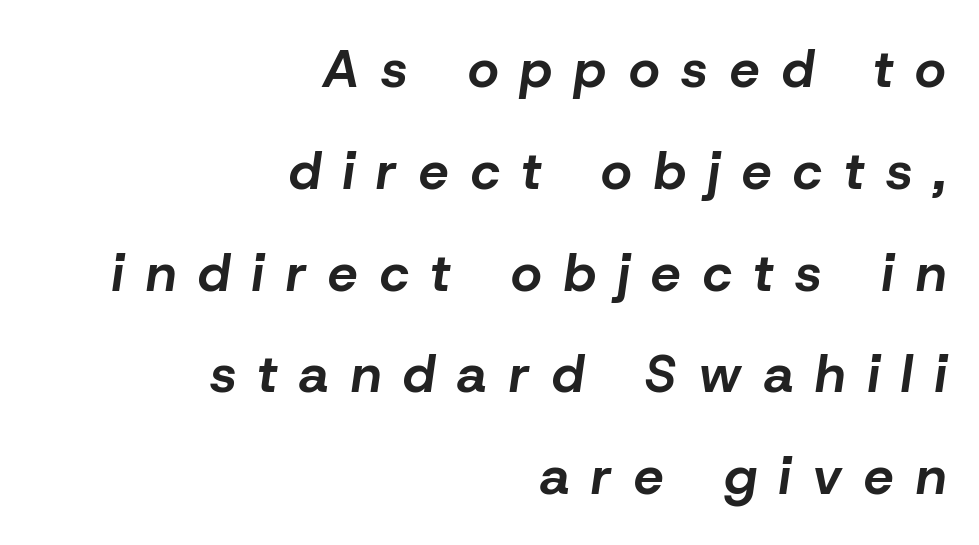
The image shows 53 px bold type, italic (leaning right); set right-aligned, loose line spacing (1.92x), unusually wide letter spacing (+0.42 em), not underlined; low stroke contrast and a medium x-height.
